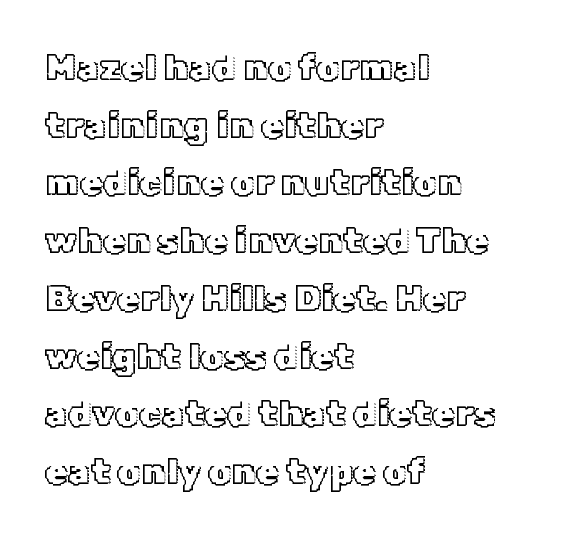
The image shows 37 px text type, upright; set left-aligned, normal line spacing (1.56x), normal letter spacing, not underlined; a medium x-height.
